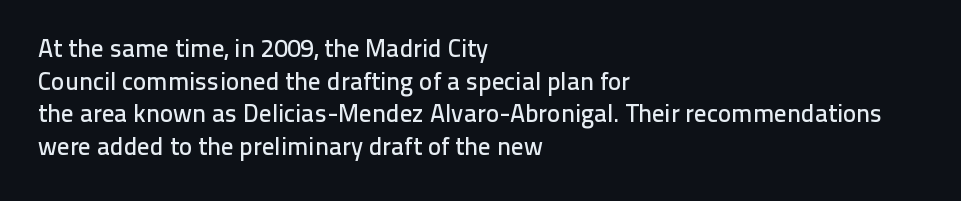
The image shows 25 px text type, upright; set left-aligned, normal line spacing (1.31x), normal letter spacing, not underlined.
